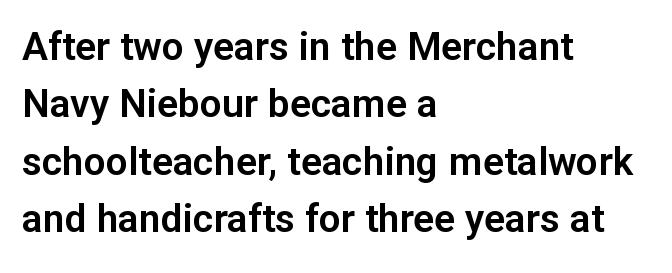
Unlike a traditional serif, this face leaves its strokes unadorned. Does the lettering tilt? It doesn't — this is upright. Is the block centered? No — it sits flush against the left margin. The foot of each line stays bare and open. Reading down the column, the eye jumps a familiar distance to each next line. Tracking value appears to be zero — textbook default spacing.
